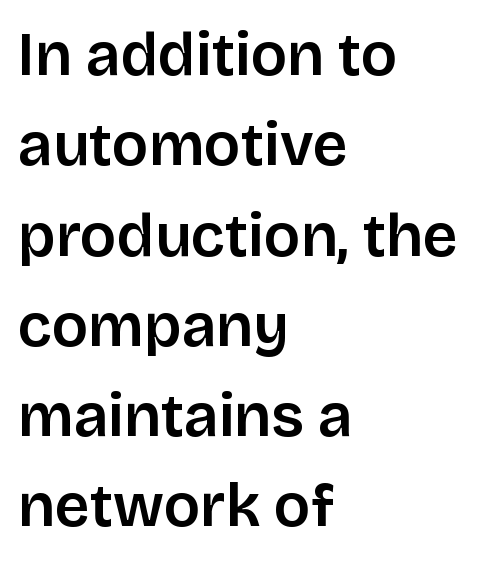
Q: Is the text bold? A: Semi-bold.
Q: Is the text italic (slanted)? A: No, it is upright.
Q: Is the typeface a serif or a sans-serif typeface? A: Sans-serif.
Q: Is the text underlined? A: No.
Q: How is the paragraph aligned? A: Left-aligned.
Q: Is the spacing between letters normal or unusually wide? A: Normal.
Q: Is the spacing between lines tight, normal or loose? A: Normal.
Q: Width (condensed, normal, or wide)? A: Normal.
Q: Stroke contrast? A: Low.
Q: x-height? A: Large.
Q: Monospaced? A: No.
